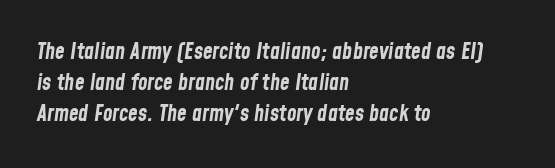
Q: Is the text bold? A: Yes.
Q: Is the text italic (slanted)? A: Yes, it leans right by about 8 degrees.
Q: Is the text underlined? A: No.
Q: How is the paragraph aligned? A: Left-aligned.
Q: Is the spacing between letters normal or unusually wide? A: Normal.
Q: Is the spacing between lines tight, normal or loose? A: Normal.
